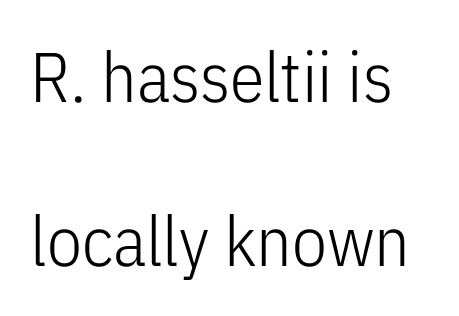
The image shows 70 px light, condensed sans-serif type, upright; set loose line spacing (2.34x), normal letter spacing, not underlined; low stroke contrast and a medium x-height.
